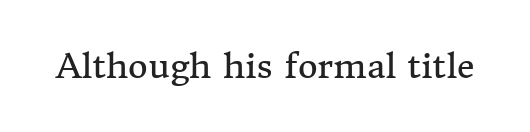
The image shows 34 px regular-weight serif type, upright; set normal letter spacing, not underlined; medium stroke contrast and a medium x-height.
